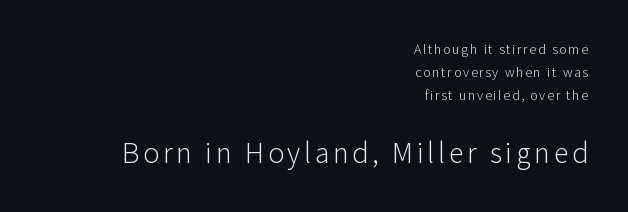
Does the lettering tilt? It doesn't — this is upright. No feet cap the strokes, marking this as sans-serif type. A typesetter would call this proportional, since set widths differ per character. Compared with a flush-left layout, this one pins lines to the opposite, right side. The designer left line spacing at the default. Larger block? The one below; the one above is distinctly smaller.
